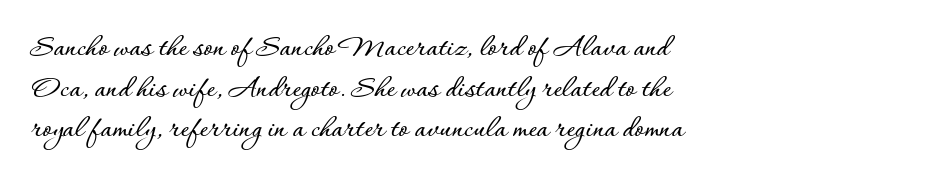
Q: Is the text italic (slanted)? A: Yes.
Q: Is the text underlined? A: No.
Q: How is the paragraph aligned? A: Left-aligned.
Q: Is the spacing between letters normal or unusually wide? A: Normal.
Q: Is the spacing between lines tight, normal or loose? A: Normal.
Q: Width (condensed, normal, or wide)? A: Normal.
Q: Stroke contrast? A: Low.
Q: x-height? A: Small.
Q: Monospaced? A: No.
